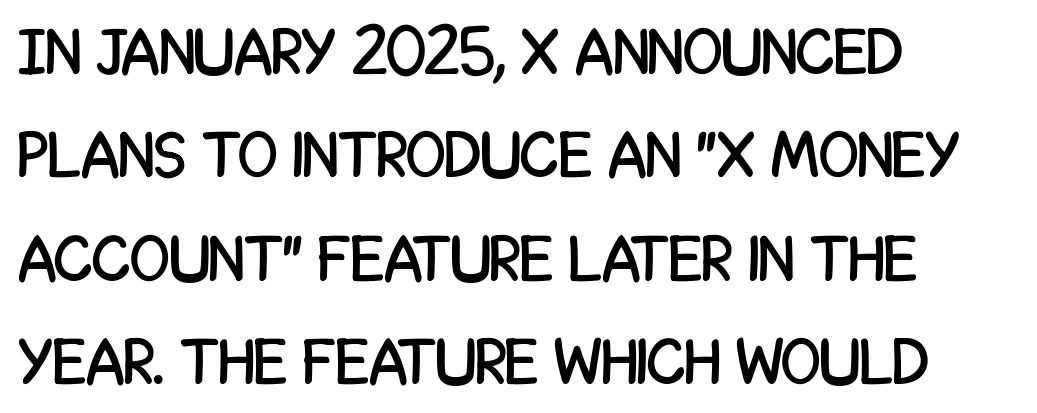
Does the copy run flush right? No — it runs flush left. In terms of letterspacing, this is plain default setting. Type style note: lacks serifs. Underline: absent. Ordinary non-slanted type is in use. Honestly, the row spacing looks completely unremarkable.
